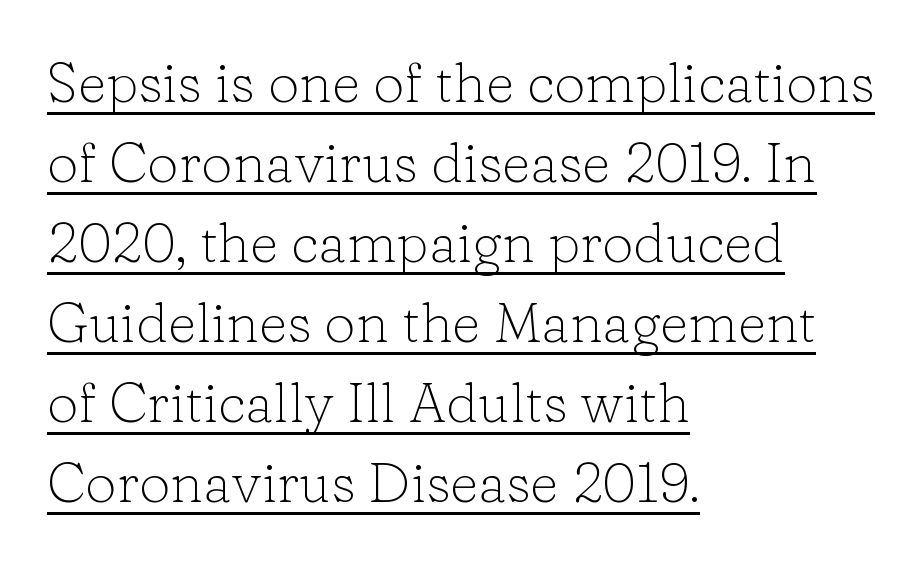
{"serif": "yes", "italic": "no", "bold": "no", "weight": "light", "width": "normal", "stroke_contrast": "low", "x_height": "medium", "monospaced": "no", "underline": "yes", "align": "left", "line_spacing": "normal", "line_spacing_ratio": 1.43, "letter_spacing": "normal", "letter_spacing_em": 0.0, "glyph_px": 56}
